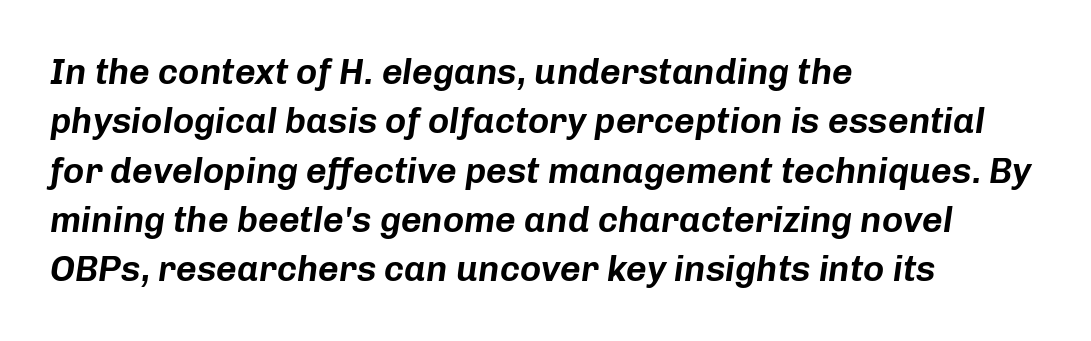
The image shows 36 px text type, italic (leaning right); set left-aligned, normal line spacing (1.37x), normal letter spacing, not underlined; low stroke contrast and a medium x-height.
